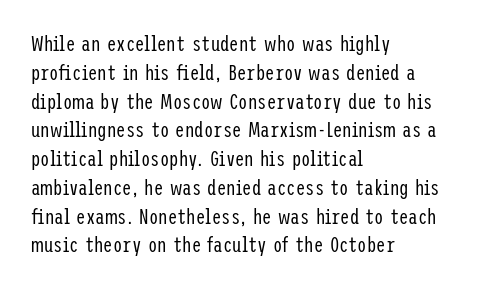
The image shows 21 px text type, upright; set left-aligned, normal line spacing (1.37x), normal letter spacing, not underlined.
